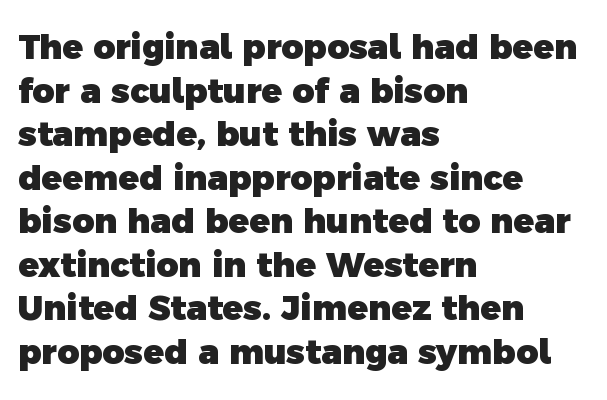
{"serif": "no", "bold": "yes", "weight": "heavy", "width": "normal", "x_height": "medium", "monospaced": "no", "underline": "no", "align": "left", "line_spacing": "normal", "line_spacing_ratio": 1.28, "letter_spacing": "normal", "letter_spacing_em": 0.0, "glyph_px": 34}
